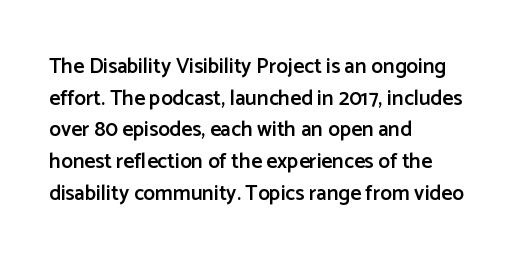
Italic? Not at all — the glyphs are vertical. A typesetter would call this zero additional tracking. The typesetting leans somewhat heavy: a semibold. The string is rendered with underlining switched off. The setting favours the left margin, as ordinary paragraphs usually do.
